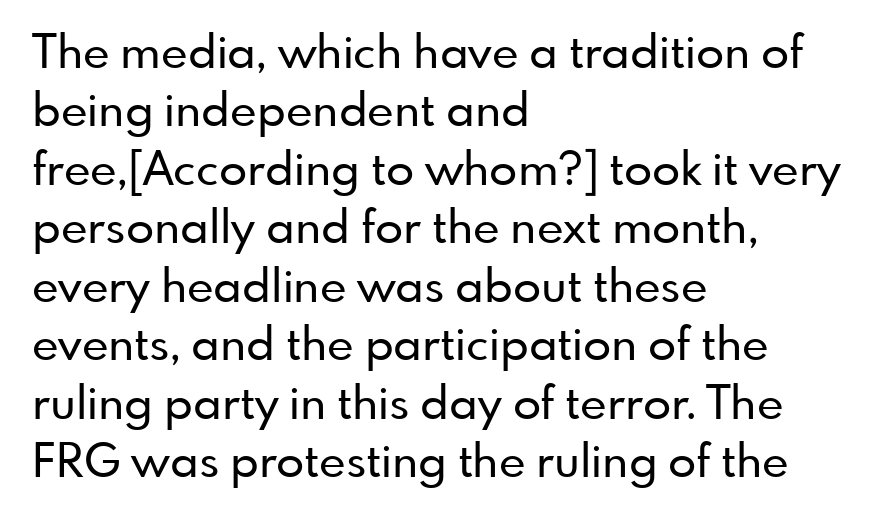
Observe the absence of serifs on each vertical stroke in this sample. Words appear dense and cohesive because spacing is normal. In terms of leading, this rendering sits right in the middle. Designer's note — italics off, roman on.
